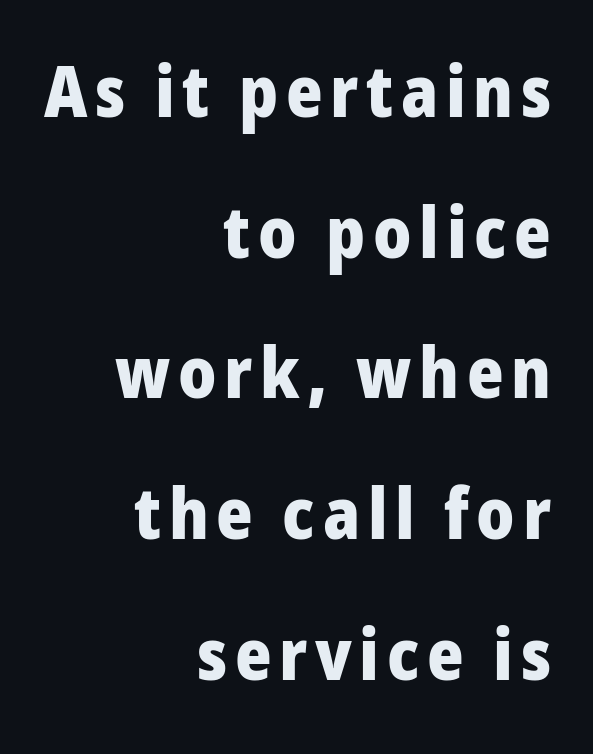
Words float on clear page, feet unadorned. The typeface chosen for these lines omits serifs. A typesetter would call this proportional, since set widths differ per character. All the whitespace from short lines collects on the left. Designer's note — italics off, roman on. What's the leading like? Stretched, with rows far apart.
